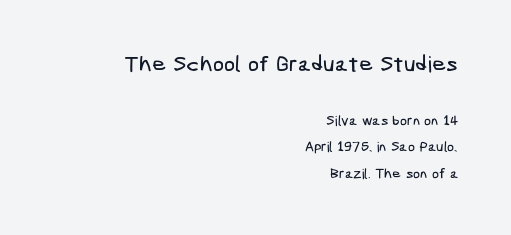
Q: Is the text underlined? A: No.
Q: How is the paragraph aligned? A: Right-aligned.
Q: Is the spacing between letters normal or unusually wide? A: Normal.
Q: Is the spacing between lines tight, normal or loose? A: Loose.
Q: Which block of text is set in a larger size, the first (top) or the second (bottom)? A: The first (top) one.
